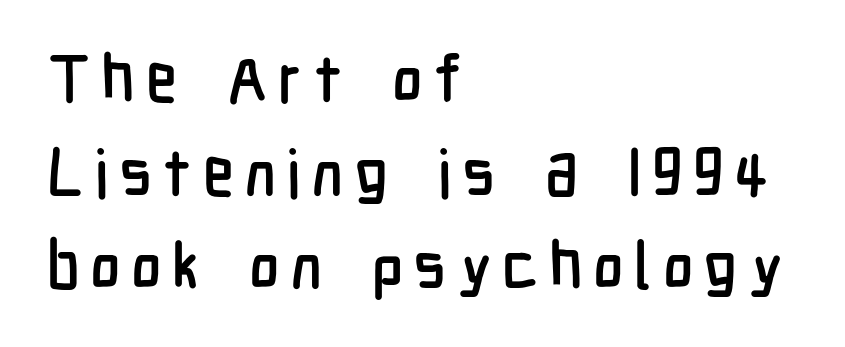
{"serif": "no", "italic": "no", "width": "condensed", "stroke_contrast": "low", "x_height": "medium", "monospaced": "no", "underline": "no", "align": "left", "line_spacing": "normal", "line_spacing_ratio": 1.44, "glyph_px": 65}
